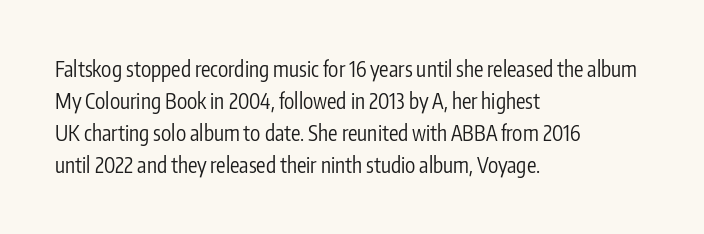
Is the block centered? No — it sits flush against the left margin. Honestly, the row spacing looks completely unremarkable. Check under the words: just untouched page. Ascenders rise straight up at ninety degrees. Nobody touched the tracking dial on this one.
